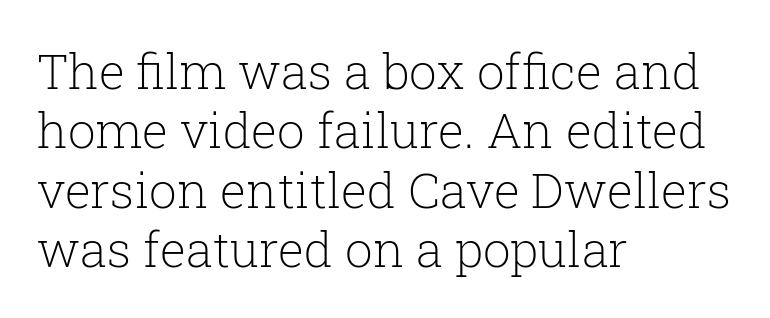
This is roman type, the default non-slanted kind. Check where the strokes stop: tiny serifs finish them off. The text block is weighted toward the left margin, trailing off unevenly rightward. Decoration check: the copy has no underline.
